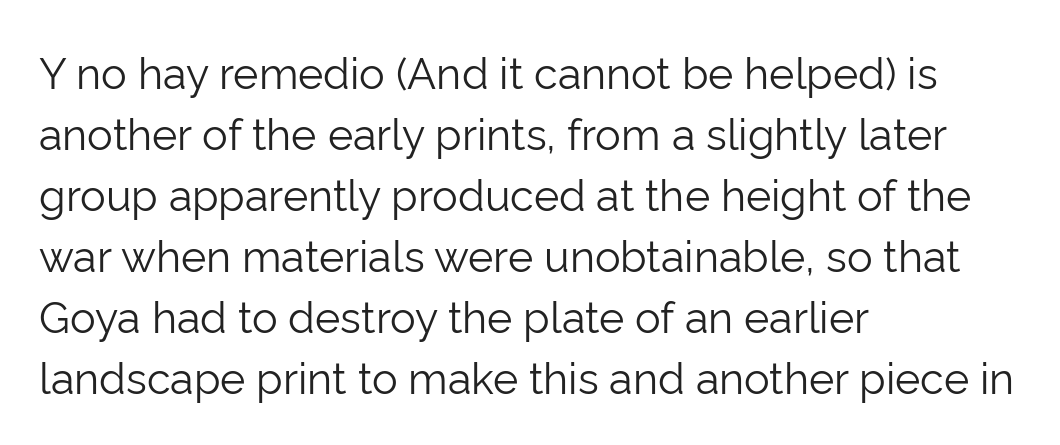
These lines are composed in type without serifs. There is no visible air inserted between adjacent glyphs. Vertical stems look standard width or narrower in stroke. The compositor pushed each line to the left boundary.
